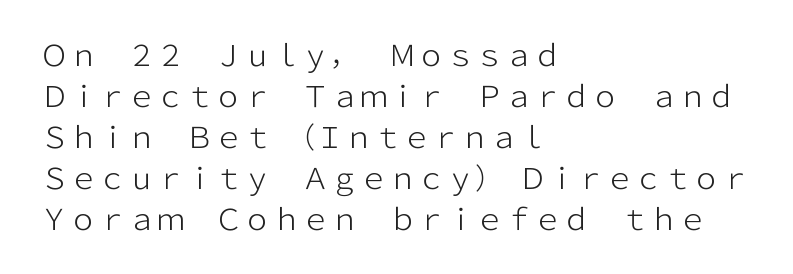
The image shows 29 px light sans-serif type, upright; set left-aligned, normal line spacing (1.41x), normal letter spacing, not underlined; low stroke contrast and a medium x-height.
